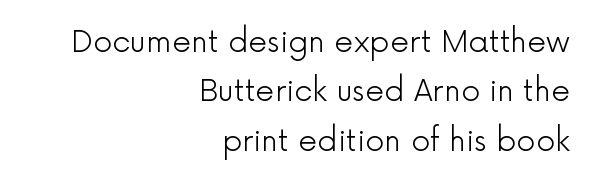
Q: Is the text bold? A: No.
Q: Is the text italic (slanted)? A: No, it is upright.
Q: Is the typeface a serif or a sans-serif typeface? A: Sans-serif.
Q: Is the text underlined? A: No.
Q: How is the paragraph aligned? A: Right-aligned.
Q: Is the spacing between letters normal or unusually wide? A: Normal.
Q: Is the spacing between lines tight, normal or loose? A: Normal.
Q: Width (condensed, normal, or wide)? A: Normal.
Q: x-height? A: Medium.
Q: Monospaced? A: No.
